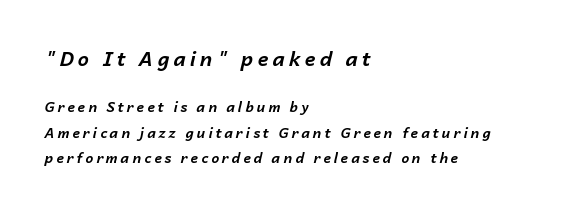
{"italic": "yes", "lean": "right", "slant_degrees": 14, "bold": "yes", "underline": "no", "align": "left", "line_spacing_ratio": 1.82, "letter_spacing": "wide", "letter_spacing_em": 0.21, "larger_block": "first", "size_ratio": 1.43, "glyph_px": 20}
